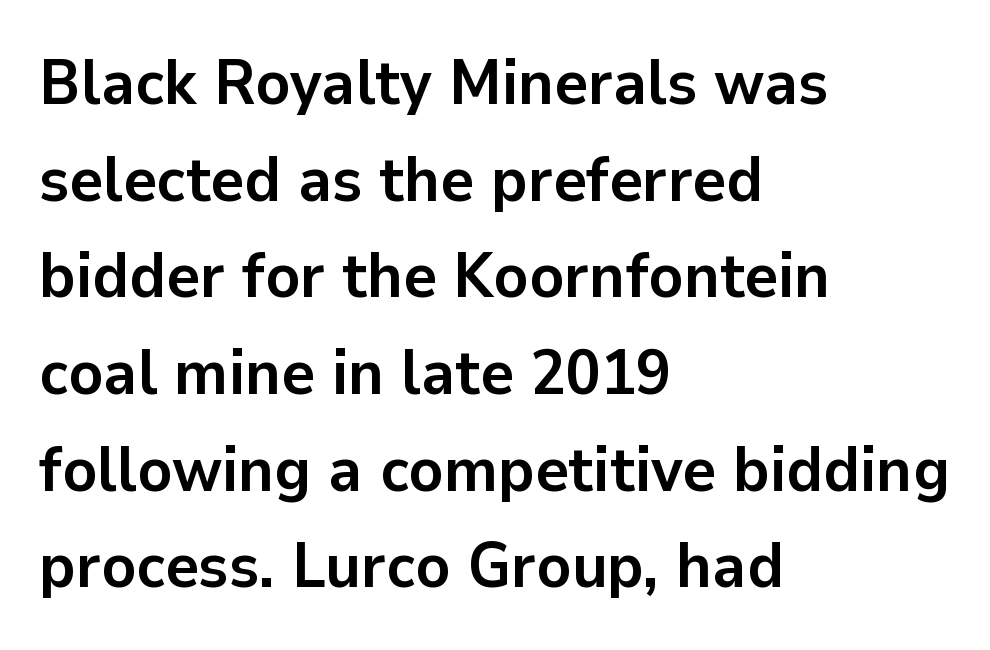
Q: Is the text bold? A: Yes.
Q: Is the text italic (slanted)? A: No, it is upright.
Q: Is the typeface a serif or a sans-serif typeface? A: Sans-serif.
Q: Is the text underlined? A: No.
Q: How is the paragraph aligned? A: Left-aligned.
Q: Is the spacing between letters normal or unusually wide? A: Normal.
Q: Is the spacing between lines tight, normal or loose? A: Normal.
Q: Width (condensed, normal, or wide)? A: Normal.
Q: Stroke contrast? A: Low.
Q: x-height? A: Medium.
Q: Monospaced? A: No.
